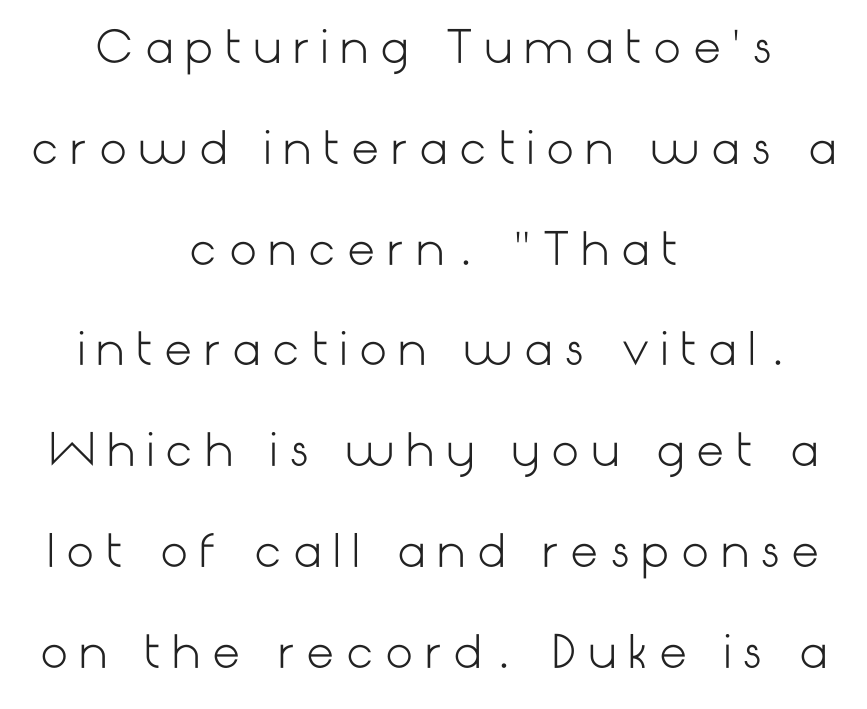
Q: Is the text bold? A: No.
Q: Is the text italic (slanted)? A: No, it is upright.
Q: Is the typeface a serif or a sans-serif typeface? A: Sans-serif.
Q: Is the text underlined? A: No.
Q: How is the paragraph aligned? A: Centered.
Q: Is the spacing between letters normal or unusually wide? A: Unusually wide.
Q: Is the spacing between lines tight, normal or loose? A: Loose.
Q: Width (condensed, normal, or wide)? A: Normal.
Q: Stroke contrast? A: Low.
Q: x-height? A: Medium.
